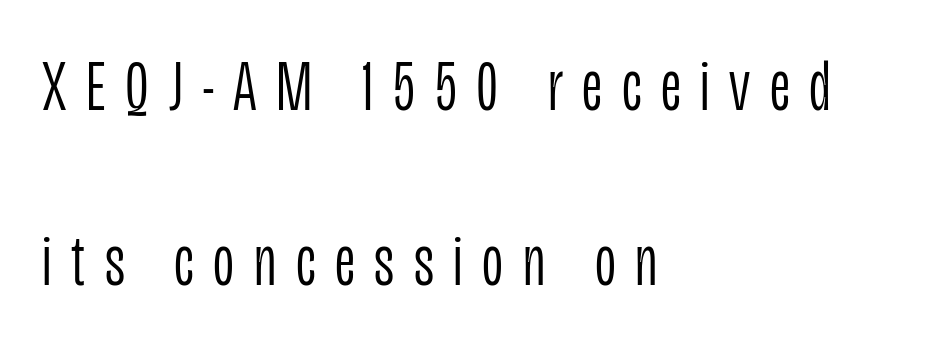
The image shows 73 px light, condensed sans-serif type, upright; set left-aligned, loose line spacing (2.4x), unusually wide letter spacing (+0.27 em), not underlined; low stroke contrast and a large x-height.
